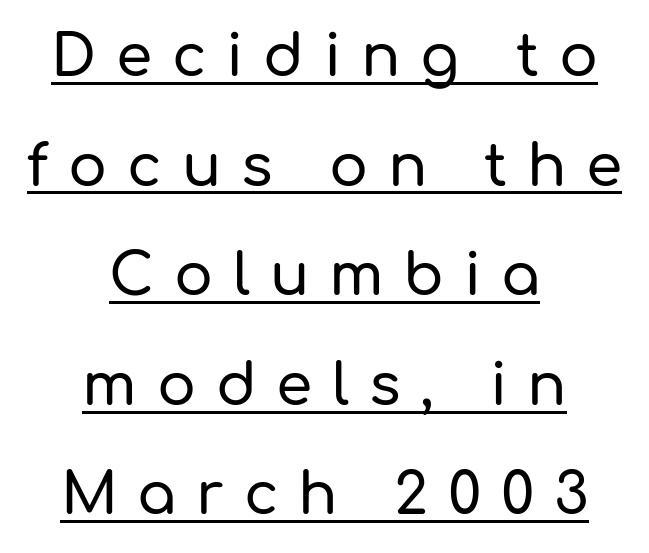
{"serif": "no", "italic": "no", "width": "normal", "stroke_contrast": "low", "x_height": "medium", "monospaced": "no", "underline": "yes", "align": "center", "line_spacing_ratio": 1.89, "letter_spacing": "wide", "letter_spacing_em": 0.34, "glyph_px": 58}
